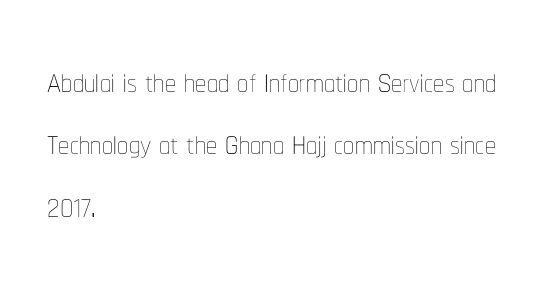
The font is comparable to plain body text, perhaps lighter. This is roman type, the default non-slanted kind. Compared with a centered layout, this one pins lines to the left instead. The type is set solid horizontally, with unmodified tracking. The passage shown is typed in a proportional face where columns would drift. Decoration check: the copy has no underline.
